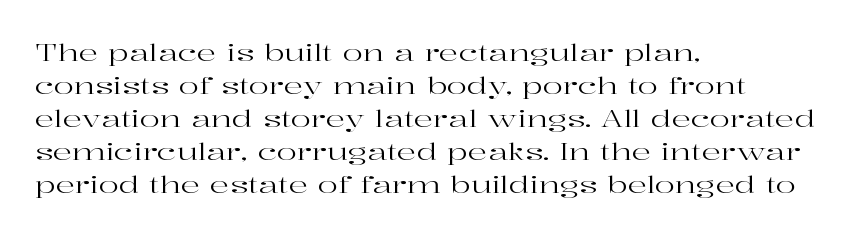
Horizontally, the lines are justified to the leading edge only. A roman cut, with each character standing at attention. The lines sit at an ordinary, default distance from one another. The font sits on the lighter half of the weight spectrum, regular included. Just letters on the line, the space beneath them empty. Standard letterfit; no display-style spreading of the glyphs.
